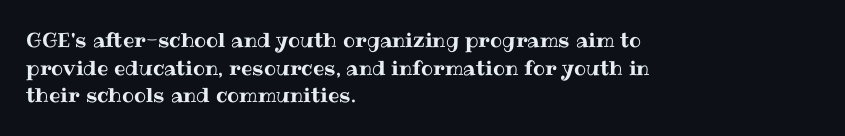
The block of text has a typical density, with ordinary space between rows. The letters stand straight up with perfectly vertical stems. Line starts are locked; line ends wander. Between one letter and the next there's only the usual sliver of space. Type without underlining.
